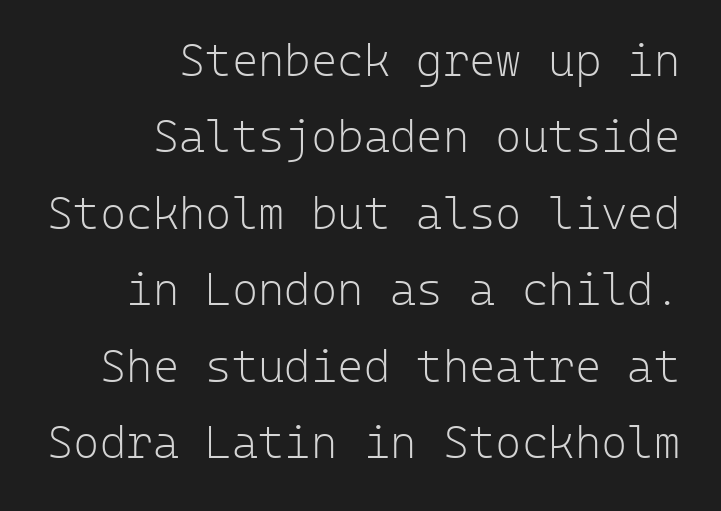
Q: Is the text bold? A: No.
Q: Is the text italic (slanted)? A: No, it is upright.
Q: Is the typeface a serif or a sans-serif typeface? A: Sans-serif.
Q: Is the text underlined? A: No.
Q: How is the paragraph aligned? A: Right-aligned.
Q: Is the spacing between letters normal or unusually wide? A: Normal.
Q: Is the spacing between lines tight, normal or loose? A: Normal.
Q: Width (condensed, normal, or wide)? A: Normal.
Q: Stroke contrast? A: Low.
Q: x-height? A: Medium.
Q: Monospaced? A: Yes.
